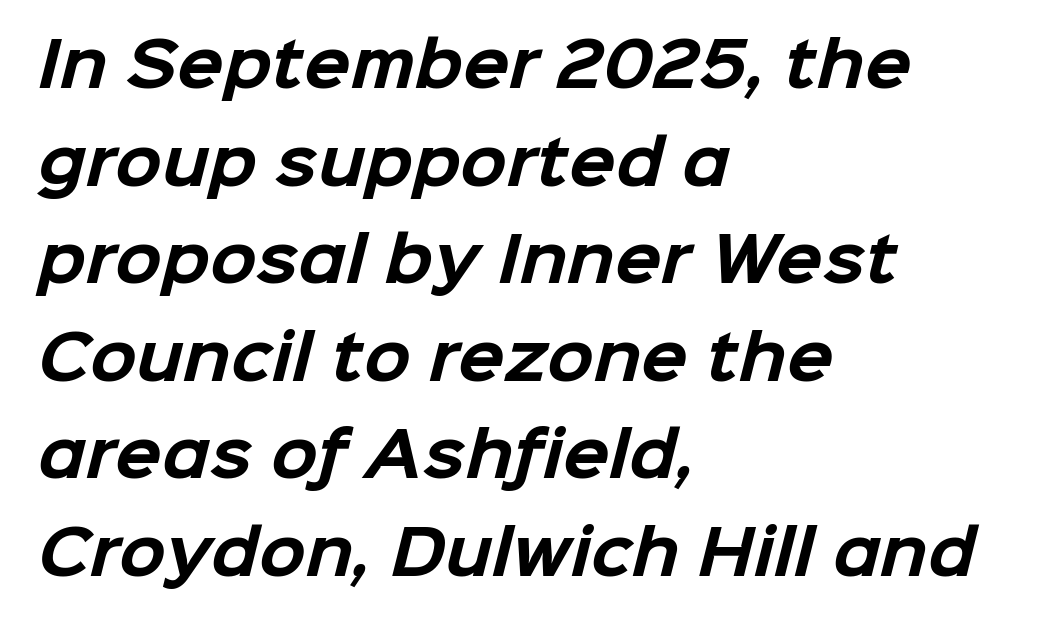
{"serif": "no", "bold": "yes", "weight": "bold", "width": "normal", "stroke_contrast": "low", "x_height": "medium", "monospaced": "no", "underline": "no", "align": "left", "line_spacing": "normal", "line_spacing_ratio": 1.6, "letter_spacing": "normal", "letter_spacing_em": 0.0, "glyph_px": 61}
